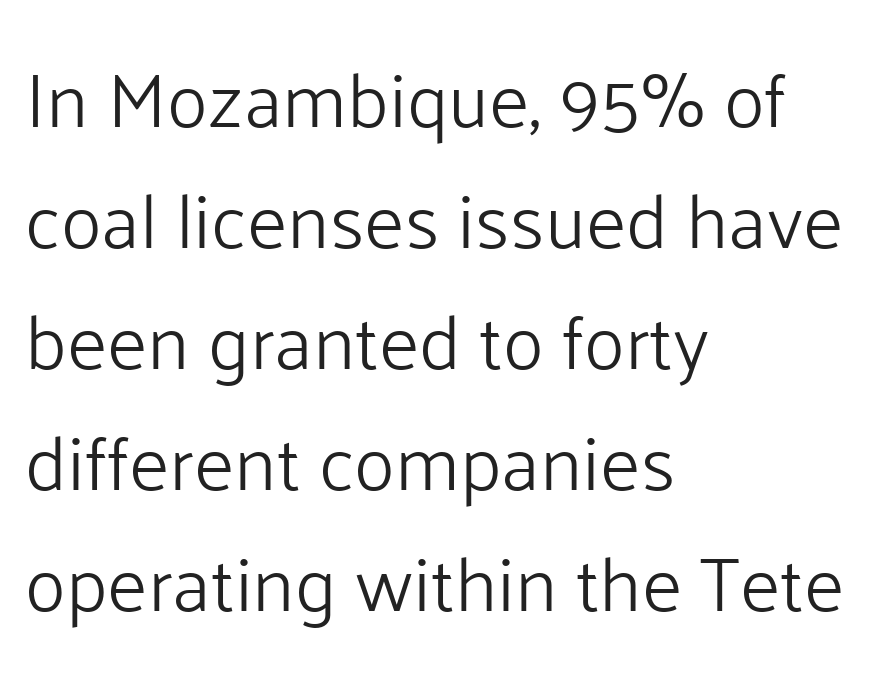
{"serif": "no", "italic": "no", "bold": "no", "weight": "light", "width": "normal", "stroke_contrast": "low", "x_height": "medium", "monospaced": "no", "underline": "no", "align": "left", "line_spacing": "normal", "line_spacing_ratio": 1.57, "letter_spacing": "normal", "letter_spacing_em": 0.0, "glyph_px": 77}
